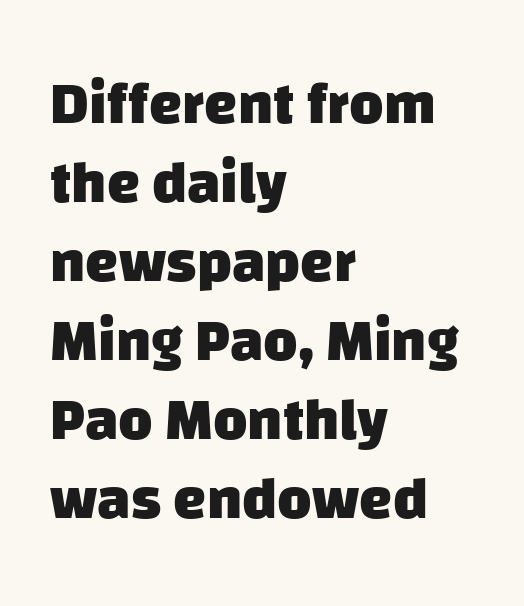
The image shows 59 px heavy sans-serif type; set left-aligned, normal line spacing (1.34x), normal letter spacing, not underlined; low stroke contrast and a large x-height.
